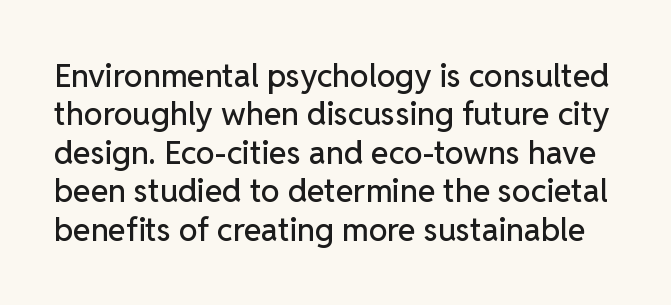
Q: Is the text italic (slanted)? A: No, it is upright.
Q: Is the typeface a serif or a sans-serif typeface? A: Sans-serif.
Q: Is the text underlined? A: No.
Q: Is the spacing between letters normal or unusually wide? A: Normal.
Q: Width (condensed, normal, or wide)? A: Normal.
Q: Stroke contrast? A: Low.
Q: x-height? A: Medium.
Q: Monospaced? A: No.
